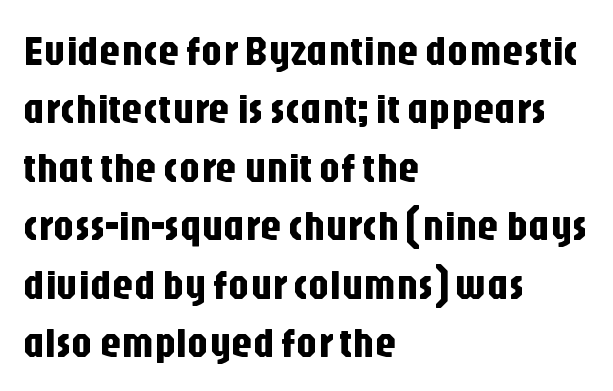
{"serif": "no", "italic": "no", "width": "condensed", "stroke_contrast": "low", "x_height": "large", "monospaced": "no", "underline": "no", "align": "left", "line_spacing": "normal", "line_spacing_ratio": 1.39, "letter_spacing": "normal", "letter_spacing_em": 0.0, "glyph_px": 42}
